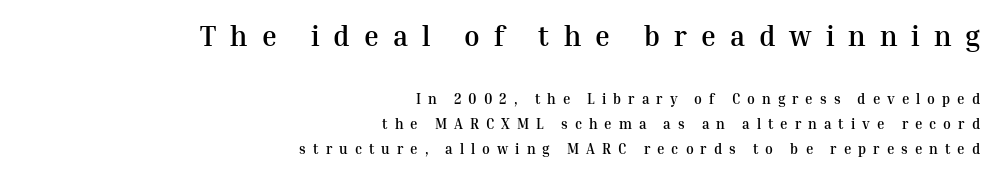
The image shows 28 px semibold serif type, upright; set right-aligned, line spacing 1.77x, unusually wide letter spacing (+0.5 em), not underlined; the first (top) block is 2.0x larger; medium stroke contrast and a medium x-height.
